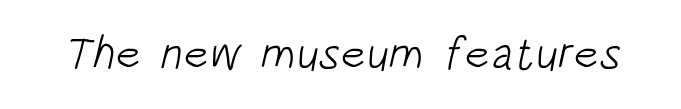
Lines of text with bare space underneath. The rendering shows plain stroke endings on the letterforms — a sans-serif design. You could call the tracking neutral — neither tight nor loose. The font is comparable to plain body text, perhaps lighter. The rendering uses natural spacing where letterforms have individual widths.
